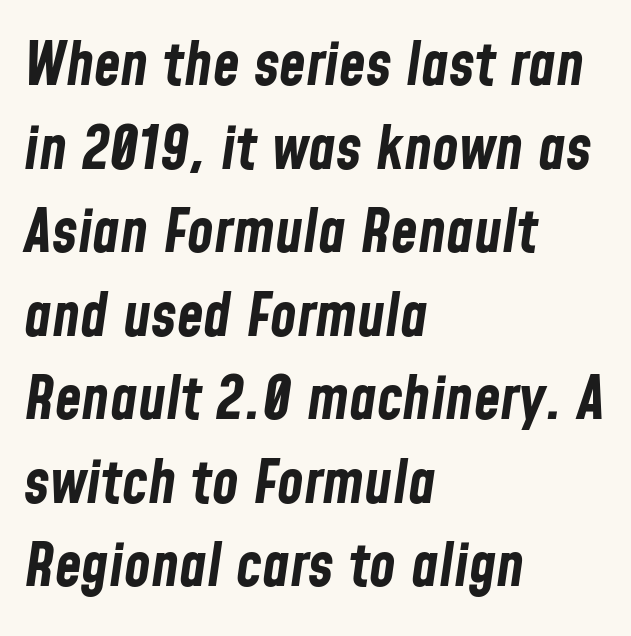
{"italic": "yes", "lean": "right", "slant_degrees": 8, "bold": "yes", "weight": "bold", "width": "condensed", "stroke_contrast": "low", "x_height": "medium", "monospaced": "no", "underline": "no", "align": "left", "line_spacing": "normal", "line_spacing_ratio": 1.37, "letter_spacing": "normal", "letter_spacing_em": 0.0, "glyph_px": 61}
